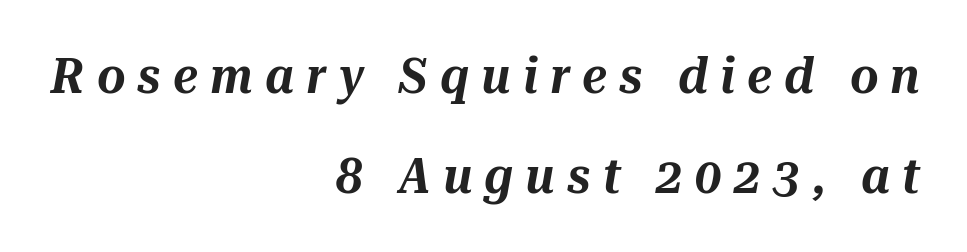
The image shows 49 px text type, italic (leaning right); set right-aligned, loose line spacing (2.04x), unusually wide letter spacing (+0.25 em), not underlined; medium stroke contrast and a medium x-height.
